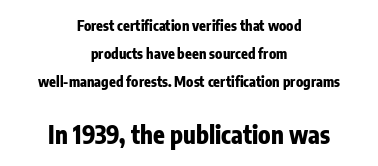
Q: Is the text bold? A: Yes.
Q: Is the text italic (slanted)? A: No, it is upright.
Q: Is the text underlined? A: No.
Q: How is the paragraph aligned? A: Centered.
Q: Is the spacing between letters normal or unusually wide? A: Normal.
Q: Is the spacing between lines tight, normal or loose? A: Loose.
Q: Which block of text is set in a larger size, the first (top) or the second (bottom)? A: The second (bottom) one.
